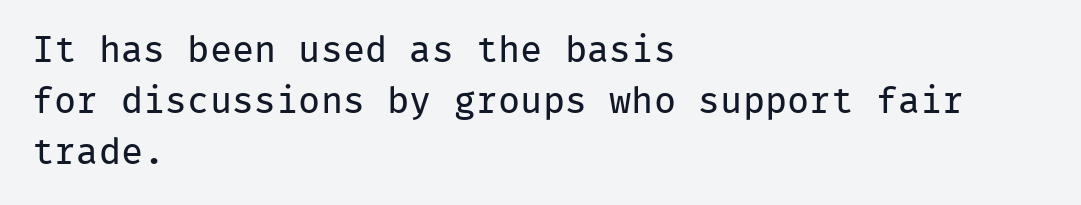
The image shows 37 px regular-weight sans-serif type, upright, monospaced; set left-aligned, normal line spacing (1.38x), normal letter spacing, not underlined; low stroke contrast and a medium x-height.
